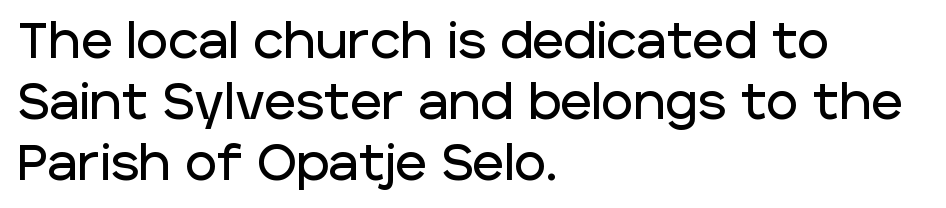
Q: Is the text italic (slanted)? A: No, it is upright.
Q: Is the typeface a serif or a sans-serif typeface? A: Sans-serif.
Q: Is the text underlined? A: No.
Q: How is the paragraph aligned? A: Left-aligned.
Q: Is the spacing between letters normal or unusually wide? A: Normal.
Q: Width (condensed, normal, or wide)? A: Normal.
Q: Stroke contrast? A: Low.
Q: x-height? A: Large.
Q: Monospaced? A: No.
